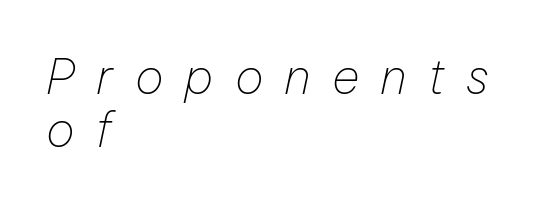
{"italic": "yes", "lean": "right", "slant_degrees": 12, "bold": "no", "weight": "thin", "width": "normal", "stroke_contrast": "low", "x_height": "medium", "monospaced": "no", "underline": "no", "align": "left", "line_spacing": "tight", "line_spacing_ratio": 1.11, "letter_spacing": "wide", "letter_spacing_em": 0.44, "glyph_px": 48}
